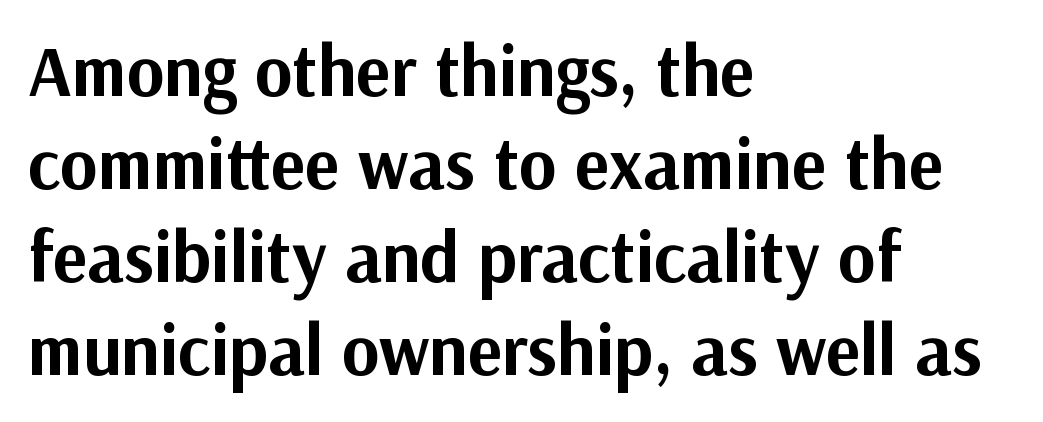
{"serif": "no", "italic": "no", "bold": "yes", "weight": "bold", "width": "normal", "stroke_contrast": "medium", "x_height": "medium", "monospaced": "no", "underline": "no", "align": "left", "line_spacing": "normal", "line_spacing_ratio": 1.29, "letter_spacing": "normal", "letter_spacing_em": 0.0, "glyph_px": 72}
